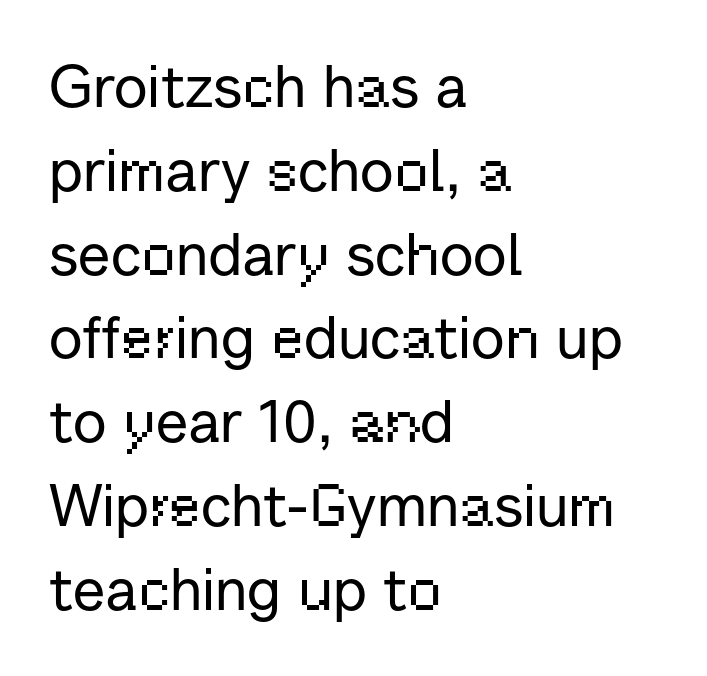
Honestly, there is no underline to notice here at all. The gaps between neighbouring characters are ordinary and unremarkable. How would I describe the line gaps? Plain and ordinary. If you drew a ruler down the left edge, every line would touch it.
